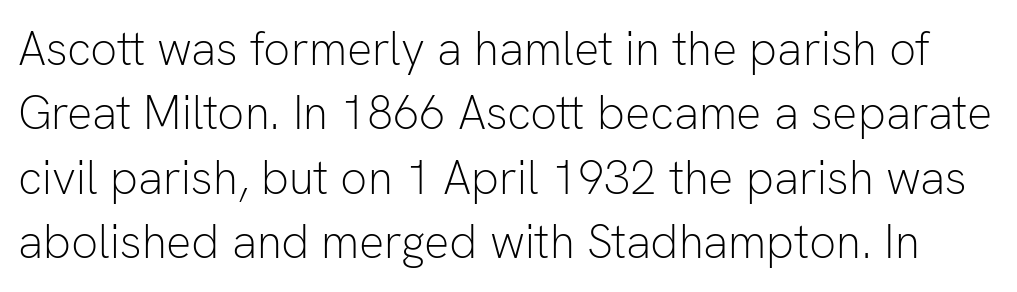
Q: Is the text bold? A: No.
Q: Is the text italic (slanted)? A: No, it is upright.
Q: Is the typeface a serif or a sans-serif typeface? A: Sans-serif.
Q: Is the text underlined? A: No.
Q: Is the spacing between letters normal or unusually wide? A: Normal.
Q: Is the spacing between lines tight, normal or loose? A: Normal.
Q: Width (condensed, normal, or wide)? A: Normal.
Q: Stroke contrast? A: Low.
Q: x-height? A: Medium.
Q: Monospaced? A: No.
